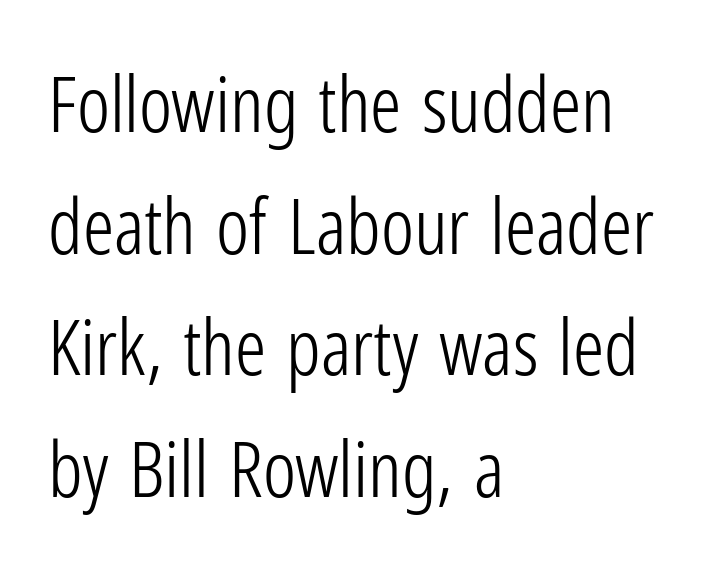
The image shows 78 px light, condensed sans-serif type, upright; set left-aligned, normal line spacing (1.56x), normal letter spacing, not underlined; low stroke contrast and a medium x-height.
